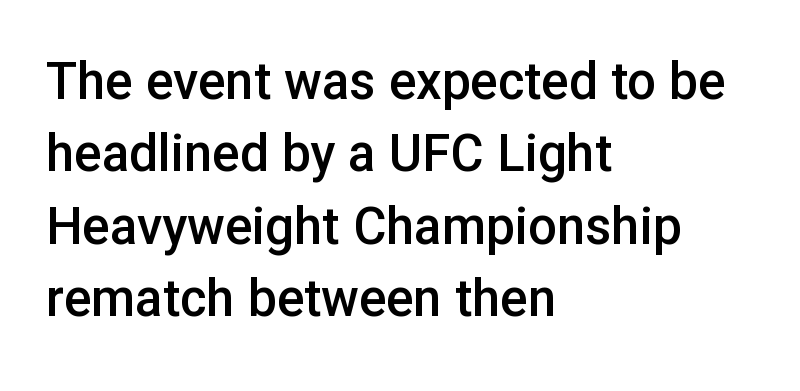
Letterform terminals end flat and unadorned throughout the passage. These lines keep a tight, regular rhythm from letter to letter. Line beginnings align vertically; line endings do not. The leading is moderate, giving the passage an even texture.
